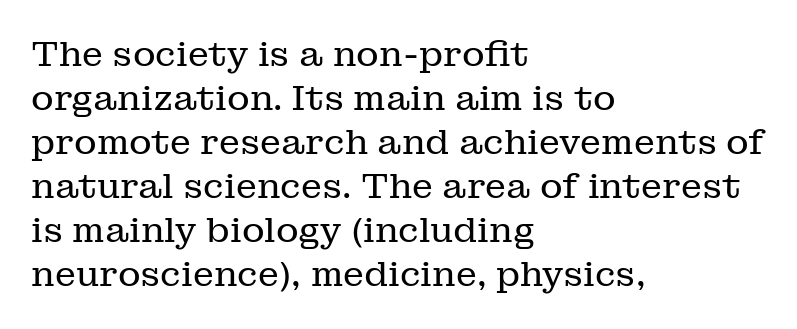
No extra ink here — the face is not bold. Visually the block forms a straight wall on the left and a jagged coastline on the right. Old-style or modern, the face here clearly has serifs. A typesetter would mark this as roman, not italic. Character widths vary here, with narrow letters taking less room than wide ones. Words float on clear page, feet unadorned.
